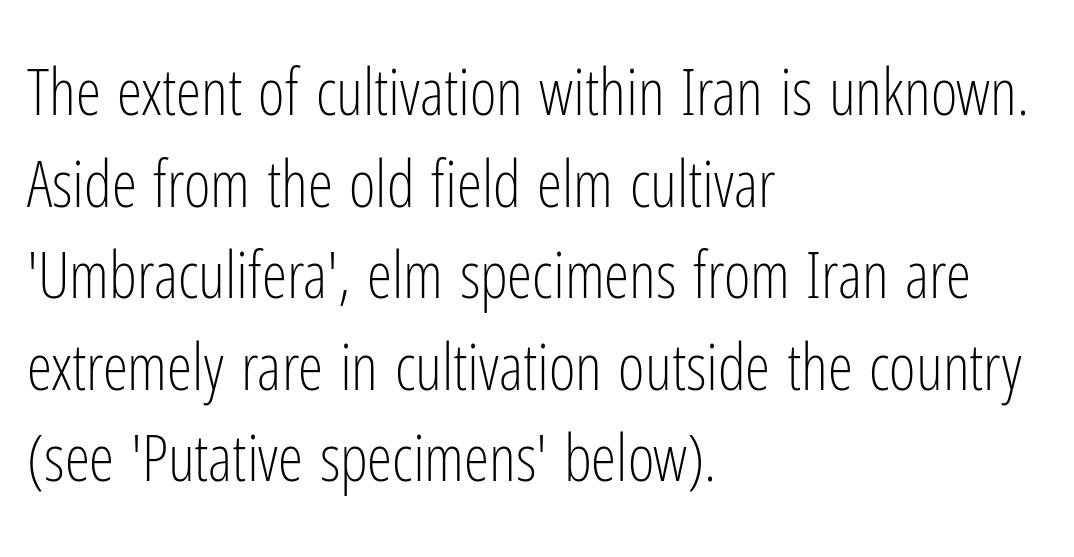
{"serif": "no", "italic": "no", "bold": "no", "weight": "light", "width": "condensed", "stroke_contrast": "low", "x_height": "medium", "monospaced": "no", "underline": "no", "align": "left", "line_spacing": "normal", "line_spacing_ratio": 1.43, "letter_spacing": "normal", "letter_spacing_em": 0.0, "glyph_px": 64}
